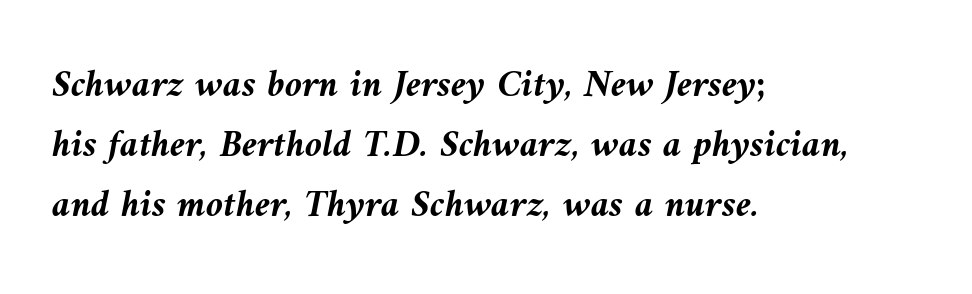
Characters follow at the spacing the type designer built in. The paragraph has a hard left edge and a soft right edge. Spacing verdict: proportional, widths tailored to each character. The string is rendered with underlining switched off.
